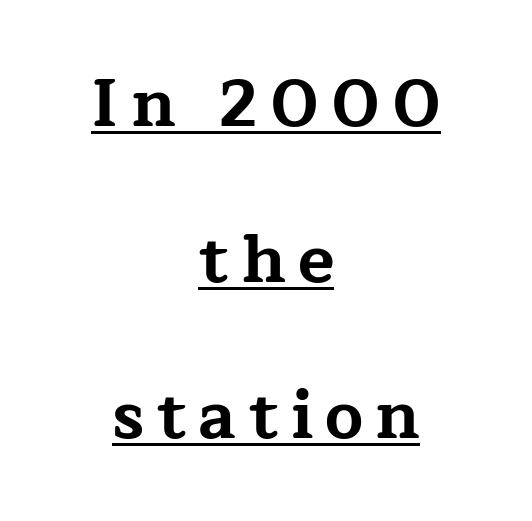
Glance below the letters and you will spot a drawn line. Weight: bold. Looks like regular typesetting: each glyph gets only the width it needs. The rendering positions every line midway between the sides. The designer dialed line spacing up above the default.
